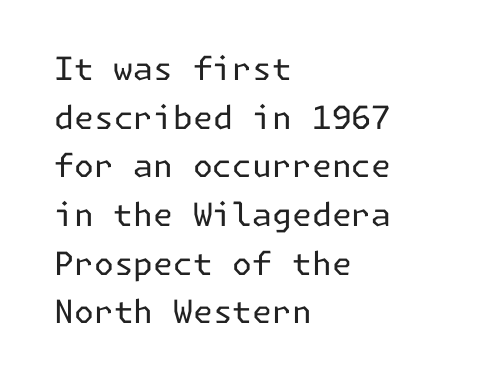
The image shows 32 px regular-weight sans-serif type, upright; set left-aligned, normal line spacing (1.52x), normal letter spacing, not underlined; low stroke contrast and a medium x-height.
